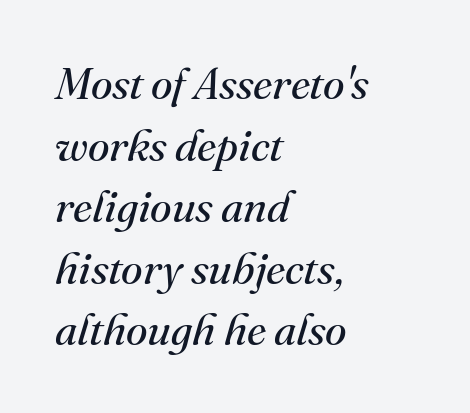
{"serif": "yes", "italic": "yes", "lean": "right", "slant_degrees": 16, "bold": "no", "weight": "regular", "width": "normal", "stroke_contrast": "medium", "x_height": "small", "monospaced": "no", "underline": "no", "align": "left", "line_spacing": "normal", "line_spacing_ratio": 1.4, "letter_spacing": "normal", "letter_spacing_em": 0.0, "glyph_px": 44}
